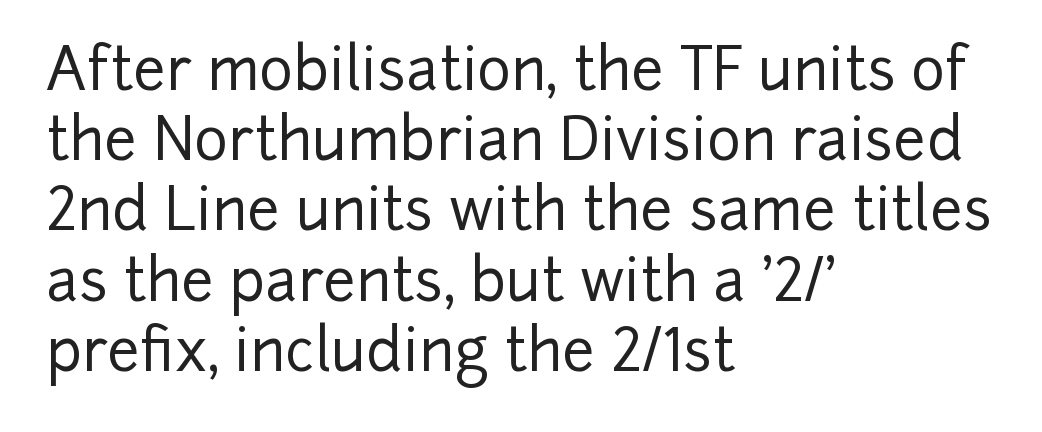
The image shows 58 px sans-serif type, upright; set left-aligned, line spacing 1.21x, normal letter spacing, not underlined; low stroke contrast and a medium x-height.
